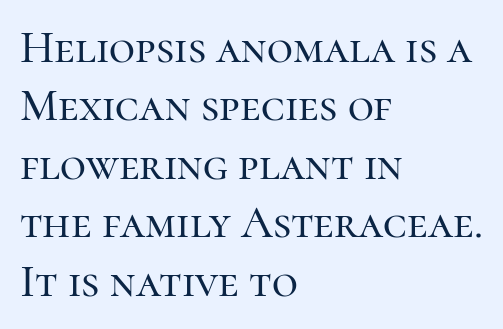
The image shows 45 px serif type, upright; set left-aligned, normal line spacing (1.3x), normal letter spacing, not underlined; high stroke contrast and a medium x-height.
